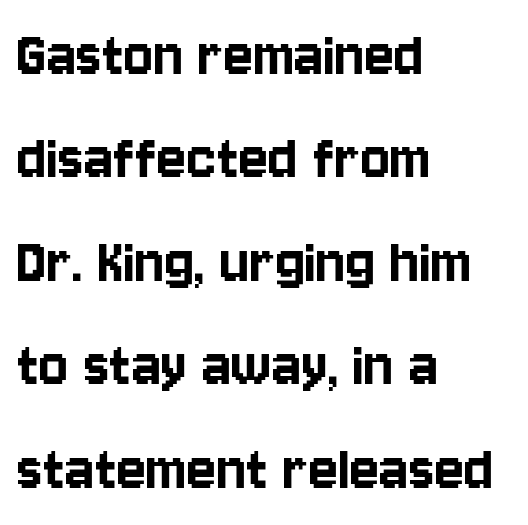
{"serif": "no", "italic": "no", "width": "condensed", "stroke_contrast": "low", "x_height": "large", "monospaced": "no", "underline": "no", "align": "left", "line_spacing": "normal", "line_spacing_ratio": 1.5, "letter_spacing": "normal", "letter_spacing_em": 0.0, "glyph_px": 69}
